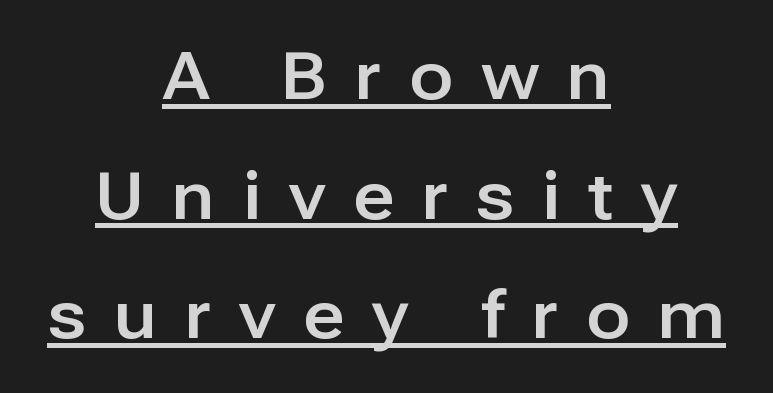
The image shows 65 px sans-serif type, upright; set centered, line spacing 1.84x, unusually wide letter spacing (+0.43 em), underlined; low stroke contrast and a medium x-height.
